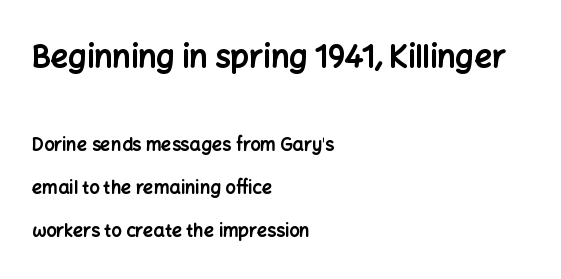
Q: Is the text bold? A: Yes.
Q: Is the text italic (slanted)? A: No, it is upright.
Q: Is the typeface a serif or a sans-serif typeface? A: Sans-serif.
Q: Is the text underlined? A: No.
Q: How is the paragraph aligned? A: Left-aligned.
Q: Is the spacing between letters normal or unusually wide? A: Normal.
Q: Is the spacing between lines tight, normal or loose? A: Loose.
Q: Which block of text is set in a larger size, the first (top) or the second (bottom)? A: The first (top) one.
Q: Width (condensed, normal, or wide)? A: Normal.
Q: Stroke contrast? A: Low.
Q: x-height? A: Medium.
Q: Monospaced? A: No.
